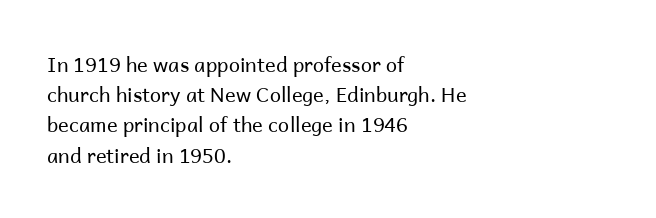
{"italic": "no", "bold": "no", "underline": "no", "align": "left", "line_spacing": "normal", "line_spacing_ratio": 1.51, "letter_spacing": "normal", "letter_spacing_em": 0.0, "glyph_px": 20}
